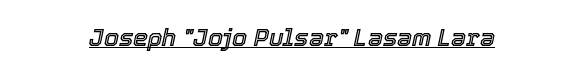
Every word sits above its own underline. Italic? Definitely — the glyphs are oblique. Tracking value appears to be zero — textbook default spacing.
